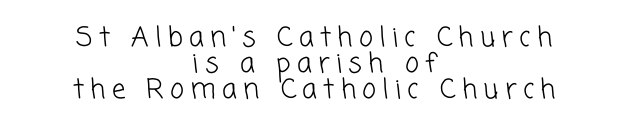
The image shows 27 px text type; set centered, tight line spacing (0.97x), unusually wide letter spacing (+0.23 em), not underlined.
